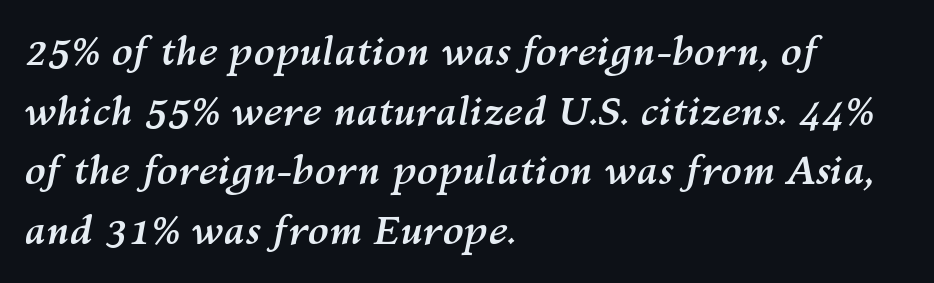
The face used here is proportionally spaced, like ordinary book or web type. The glyphs have the mass of a bold cut. Leftover space on each line is placed entirely after the last word. Words appear dense and cohesive because spacing is normal. The baseline area is clear.
